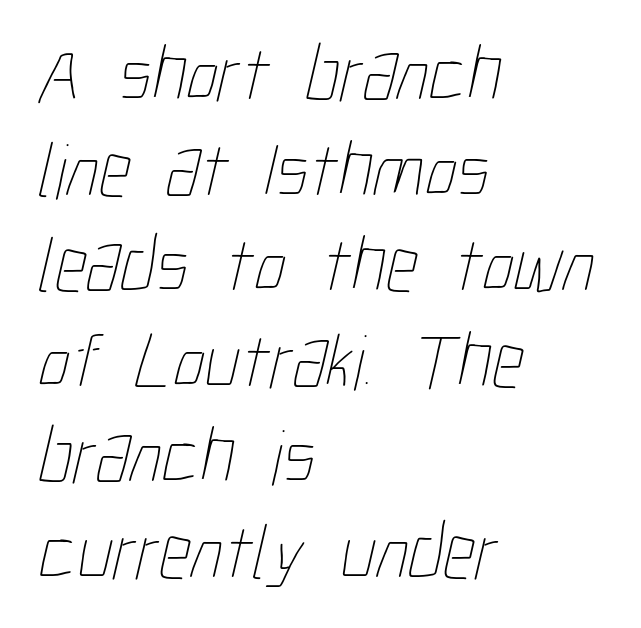
{"bold": "no", "weight": "thin", "width": "condensed", "stroke_contrast": "low", "x_height": "medium", "monospaced": "no", "underline": "no", "align": "left", "line_spacing_ratio": 1.21, "letter_spacing": "normal", "letter_spacing_em": 0.0, "glyph_px": 79}
